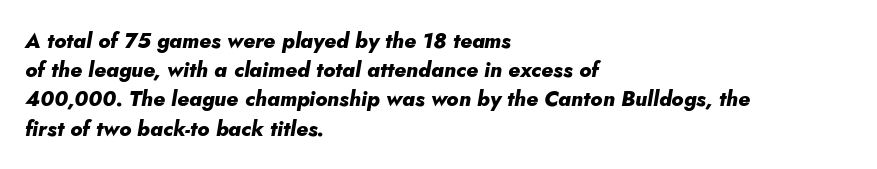
The image shows 21 px bold type, italic (leaning right); set left-aligned, normal line spacing (1.39x), normal letter spacing, not underlined.
